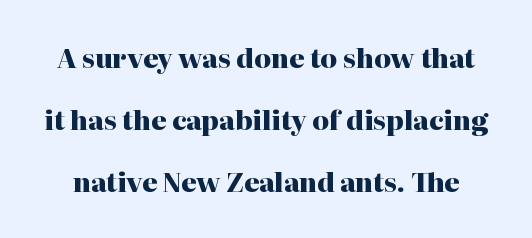
{"italic": "no", "bold": "yes", "underline": "no", "line_spacing": "loose", "line_spacing_ratio": 2.38, "letter_spacing": "normal", "letter_spacing_em": 0.0, "glyph_px": 26}
